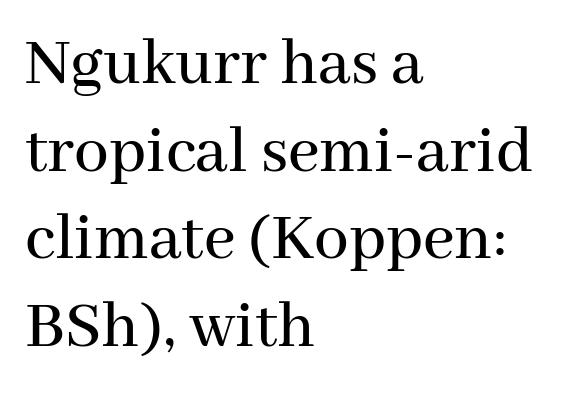
{"serif": "yes", "italic": "no", "width": "normal", "stroke_contrast": "medium", "x_height": "medium", "monospaced": "no", "underline": "no", "align": "left", "line_spacing": "normal", "line_spacing_ratio": 1.27, "letter_spacing": "normal", "letter_spacing_em": 0.0, "glyph_px": 69}
